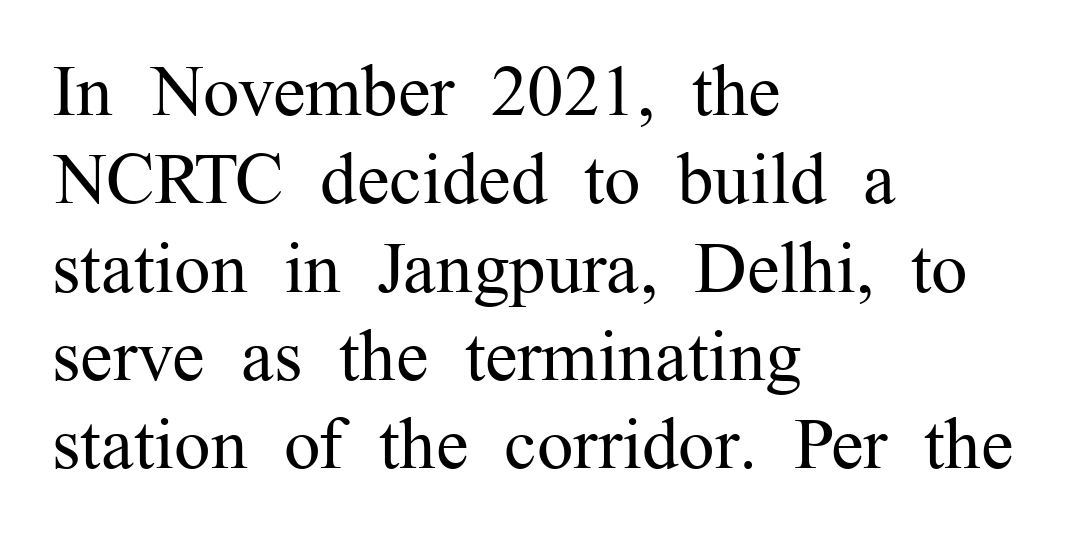
The type family on display is of the serif kind. The weight tops out at a normal text grade. The typesetter chose a ragged-right arrangement here. Spacing verdict: proportional, widths tailored to each character. It's the straight-up-and-down kind of type.
